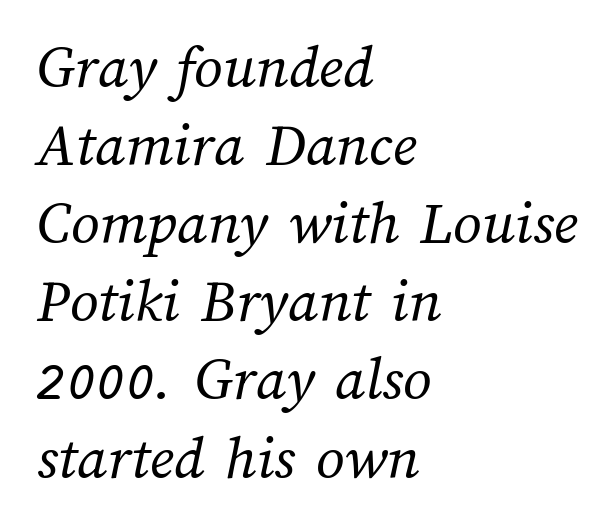
The image shows 63 px regular-weight type; set left-aligned, line spacing 1.24x, normal letter spacing, not underlined; medium stroke contrast and a medium x-height.
